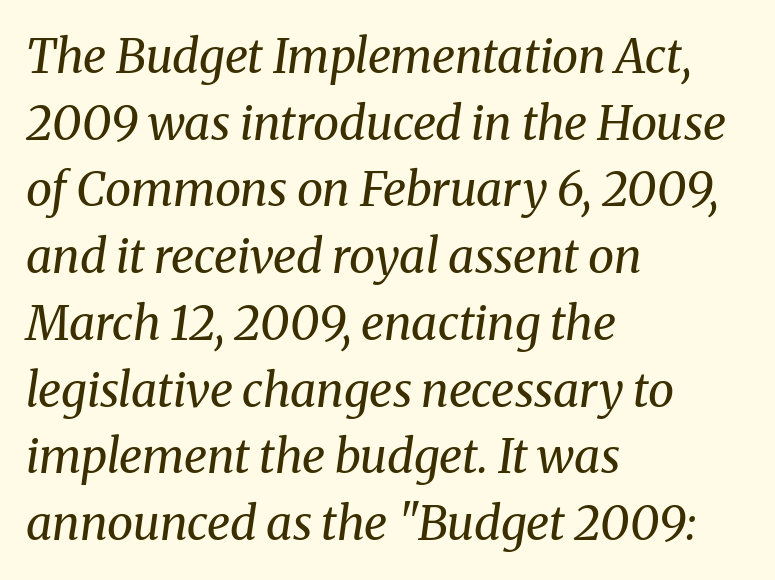
Small tapered or slab feet sit at the stroke ends, so this counts as serif. The rows are spaced the way most documents space them. Counters stay open thanks to moderate or lighter strokes. This sample has the flowing, uneven cadence of proportional lettering. These lines stack with their left ends in a neat column.
